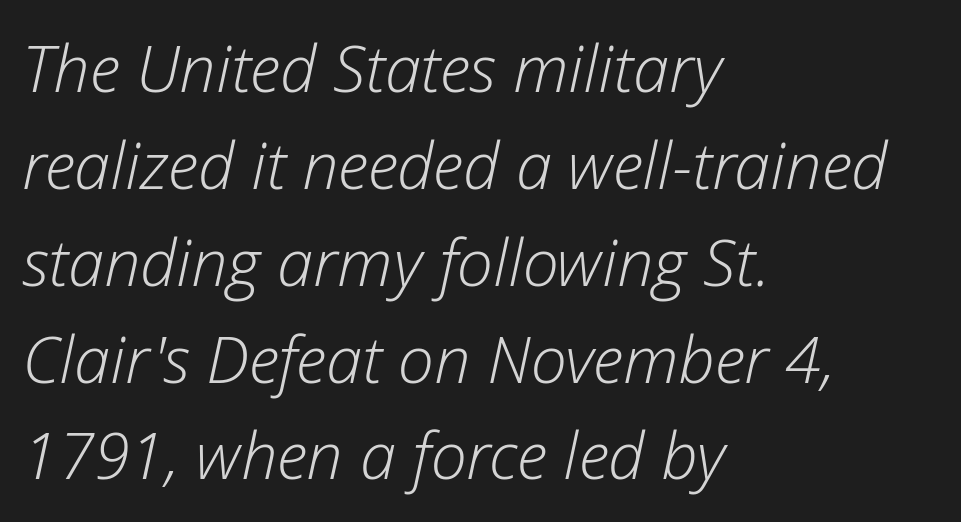
The image shows 65 px light type, italic (leaning right); set left-aligned, normal line spacing (1.49x), normal letter spacing, not underlined; low stroke contrast and a medium x-height.
